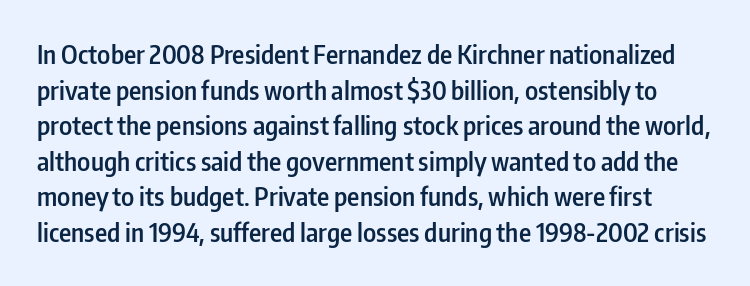
The image shows 26 px text type, upright; set normal line spacing (1.37x), normal letter spacing, not underlined.
